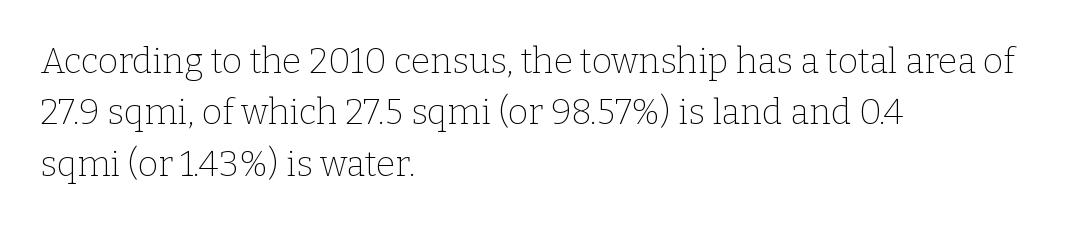
In CSS terms this would be text-align: left. Is there much room between lines? A standard amount, neither cramped nor airy. Spacing verdict: proportional, widths tailored to each character. Bold? No — there's no thickening of the strokes.
